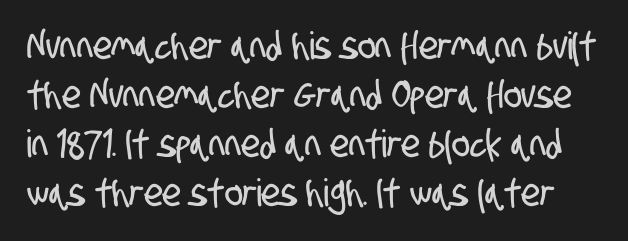
Short note: letters normally spaced. This is sans-serif lettering, the kind often seen on screens and signage. A typesetter would call this proportional, since set widths differ per character. The foot of each line stays bare and open.
